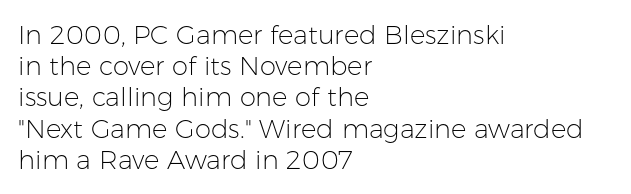
Q: Is the text bold? A: No.
Q: Is the text italic (slanted)? A: No, it is upright.
Q: Is the text underlined? A: No.
Q: How is the paragraph aligned? A: Left-aligned.
Q: Is the spacing between letters normal or unusually wide? A: Normal.
